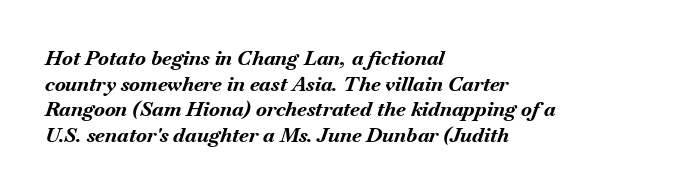
{"italic": "yes", "lean": "right", "slant_degrees": 18, "bold": "yes", "underline": "no", "align": "left", "line_spacing": "normal", "line_spacing_ratio": 1.28, "letter_spacing": "normal", "letter_spacing_em": 0.0, "glyph_px": 20}
